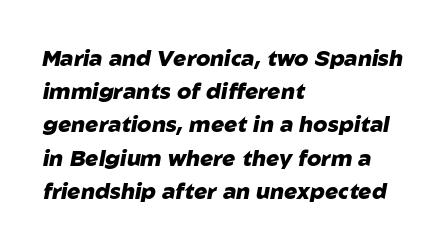
{"italic": "yes", "lean": "right", "slant_degrees": 10, "bold": "yes", "underline": "no", "align": "left", "line_spacing": "normal", "line_spacing_ratio": 1.51, "letter_spacing": "normal", "letter_spacing_em": 0.0, "glyph_px": 22}
